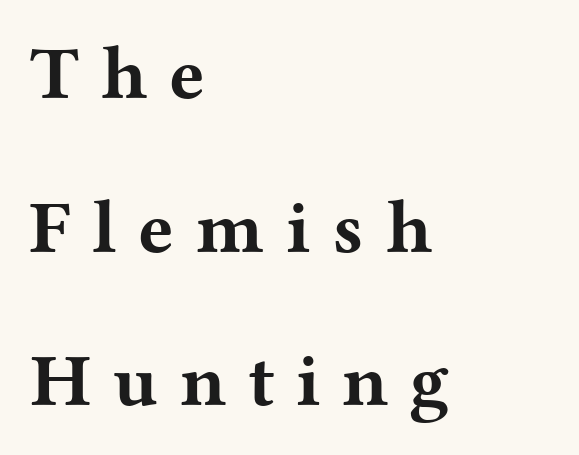
{"serif": "yes", "italic": "no", "bold": "yes", "weight": "bold", "width": "wide", "stroke_contrast": "medium", "x_height": "medium", "monospaced": "no", "underline": "no", "align": "left", "line_spacing": "loose", "line_spacing_ratio": 2.05, "letter_spacing": "wide", "letter_spacing_em": 0.29, "glyph_px": 75}
